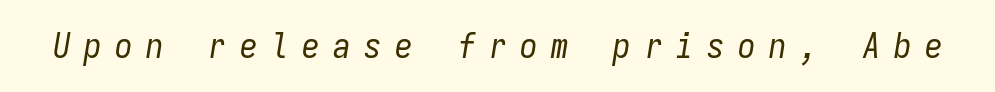
Q: Is the text bold? A: No.
Q: Is the text italic (slanted)? A: Yes, it leans right by about 9 degrees.
Q: Is the text underlined? A: No.
Q: Is the spacing between letters normal or unusually wide? A: Unusually wide.
Q: Width (condensed, normal, or wide)? A: Condensed.
Q: Stroke contrast? A: Low.
Q: x-height? A: Medium.
Q: Monospaced? A: Yes.
